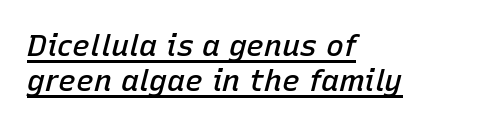
Summary of weight: moderately heavy, a semibold. Line beginnings align vertically; line endings do not. The passage shown leans; its letterforms are oblique. Inter-character spacing is left at the font's built-in metrics. The face used here appears with an underline applied.
